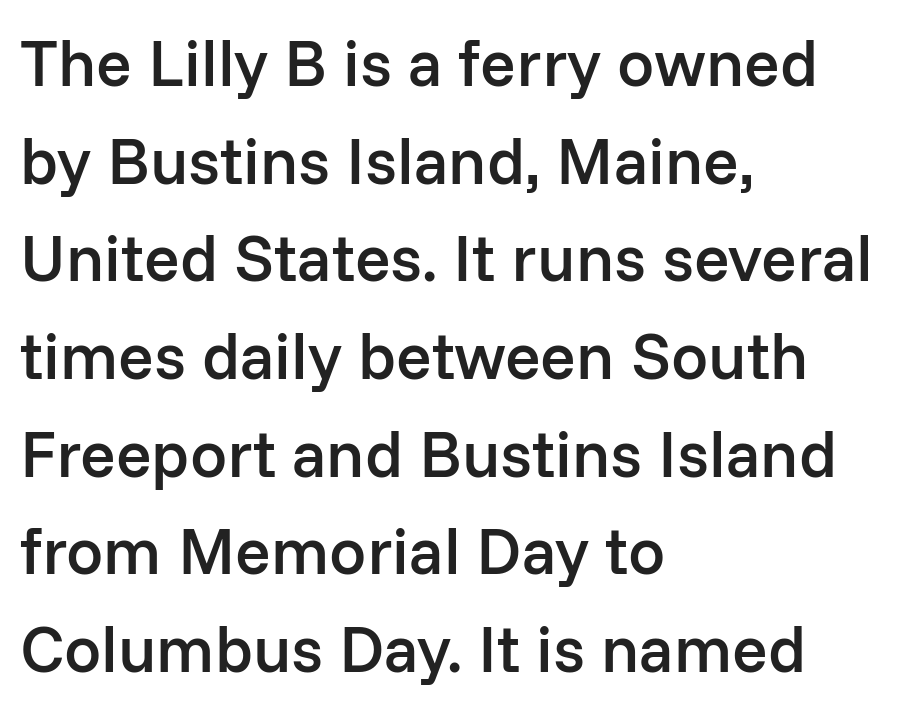
Q: Is the text bold? A: Semi-bold.
Q: Is the text italic (slanted)? A: No, it is upright.
Q: Is the typeface a serif or a sans-serif typeface? A: Sans-serif.
Q: Is the text underlined? A: No.
Q: How is the paragraph aligned? A: Left-aligned.
Q: Is the spacing between letters normal or unusually wide? A: Normal.
Q: Is the spacing between lines tight, normal or loose? A: Normal.
Q: Width (condensed, normal, or wide)? A: Normal.
Q: Stroke contrast? A: Low.
Q: x-height? A: Medium.
Q: Monospaced? A: No.
